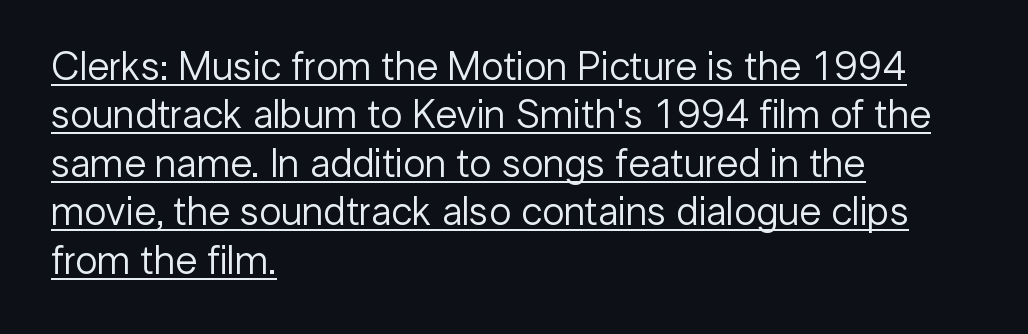
The image shows 40 px regular-weight sans-serif type, upright; set left-aligned, line spacing 1.21x, normal letter spacing, underlined; low stroke contrast and a medium x-height.
